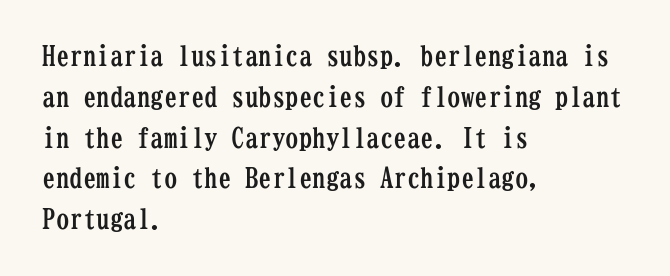
Q: Is the text bold? A: Yes.
Q: Is the text italic (slanted)? A: No, it is upright.
Q: Is the text underlined? A: No.
Q: How is the paragraph aligned? A: Left-aligned.
Q: Is the spacing between letters normal or unusually wide? A: Normal.
Q: Is the spacing between lines tight, normal or loose? A: Normal.
